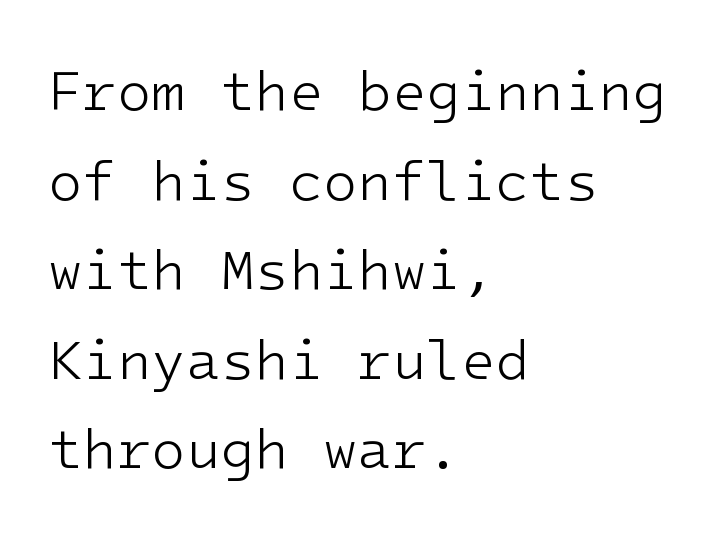
Q: Is the text bold? A: No.
Q: Is the text italic (slanted)? A: No, it is upright.
Q: Is the typeface a serif or a sans-serif typeface? A: Sans-serif.
Q: Is the text underlined? A: No.
Q: How is the paragraph aligned? A: Left-aligned.
Q: Is the spacing between letters normal or unusually wide? A: Normal.
Q: Is the spacing between lines tight, normal or loose? A: Normal.
Q: Width (condensed, normal, or wide)? A: Normal.
Q: Stroke contrast? A: Low.
Q: x-height? A: Medium.
